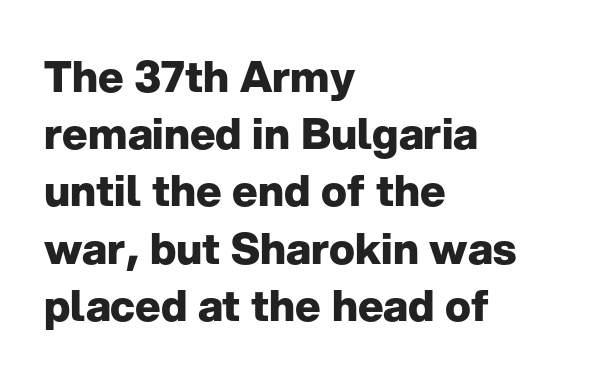
The specimen omits any rule beneath the text block's lines. This block has exactly the height ordinary leading produces. The rag falls on the right side of this text block. Here the designer chose a conventional face with non-uniform glyph widths.
